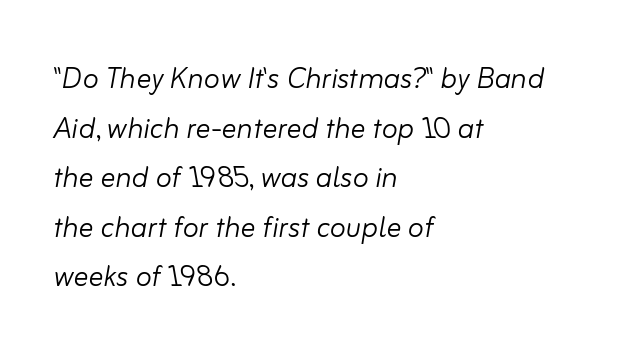
The image shows 37 px light type, italic (leaning right); set left-aligned, normal line spacing (1.34x), normal letter spacing, not underlined; low stroke contrast and a small x-height.
